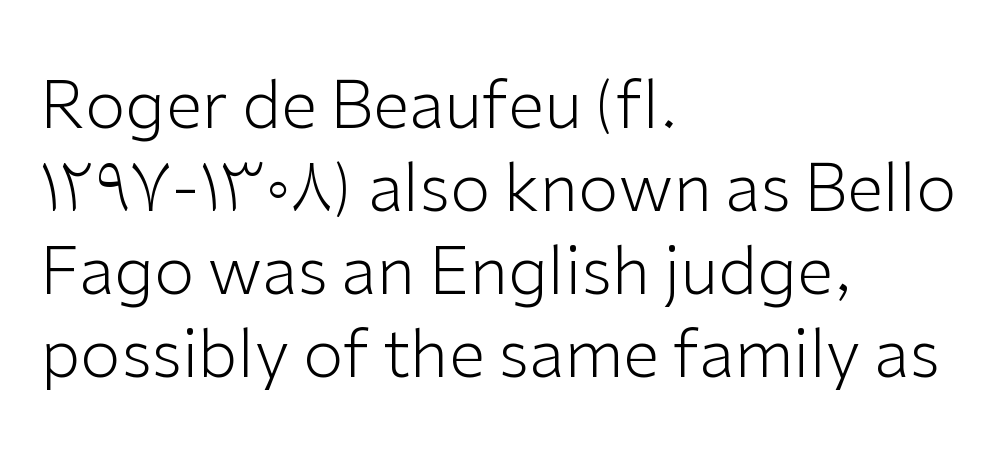
The image shows 66 px light sans-serif type, upright; set left-aligned, normal line spacing (1.26x), normal letter spacing, not underlined; low stroke contrast and a medium x-height.
